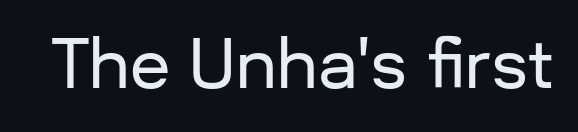
{"serif": "no", "italic": "no", "width": "normal", "stroke_contrast": "low", "x_height": "medium", "monospaced": "no", "underline": "no", "letter_spacing": "normal", "letter_spacing_em": 0.0, "glyph_px": 66}
